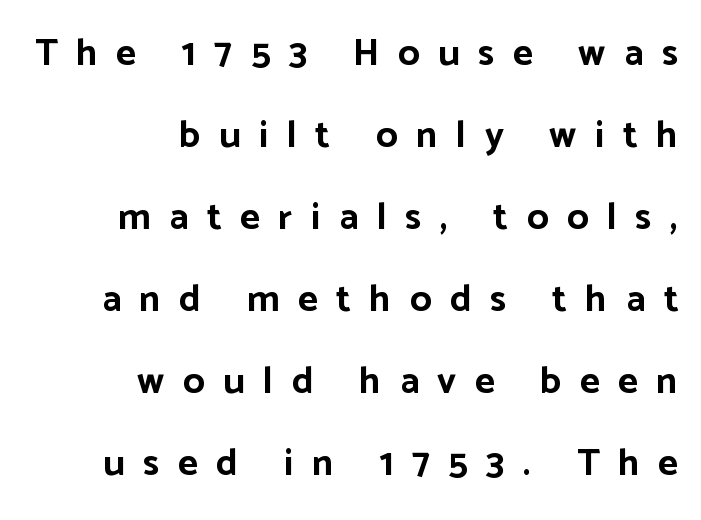
What's the leading like? Stretched, with rows far apart. Caption: bold face, heavy strokes. The letters carry no serifs — their stems end cleanly without finishing strokes. Each line ends at the same right margin while the left side varies. No italicization has been applied; the sample stays upright.
